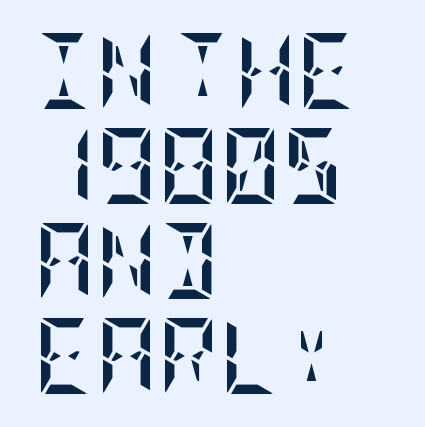
{"italic": "no", "bold": "yes", "weight": "semibold", "width": "condensed", "stroke_contrast": "low", "x_height": "large", "underline": "no", "align": "left", "line_spacing": "normal", "line_spacing_ratio": 1.25, "letter_spacing": "normal", "letter_spacing_em": 0.0, "glyph_px": 76}
